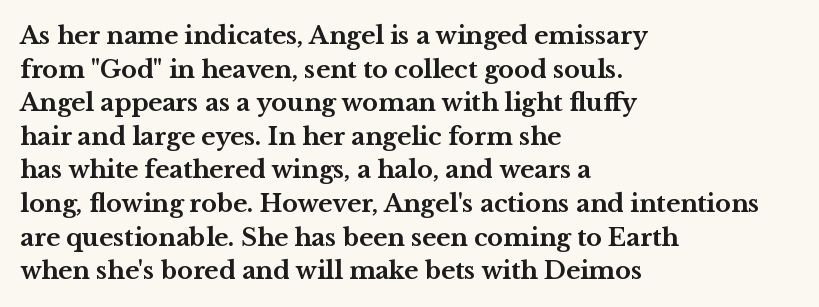
The image shows 24 px bold type, upright; set left-aligned, normal line spacing (1.4x), normal letter spacing, not underlined.
